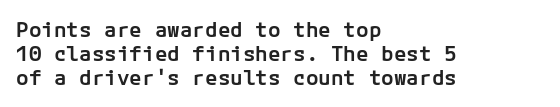
Q: Is the text bold? A: Semi-bold.
Q: Is the text italic (slanted)? A: No, it is upright.
Q: Is the text underlined? A: No.
Q: How is the paragraph aligned? A: Left-aligned.
Q: Is the spacing between letters normal or unusually wide? A: Normal.
Q: Is the spacing between lines tight, normal or loose? A: Tight.
